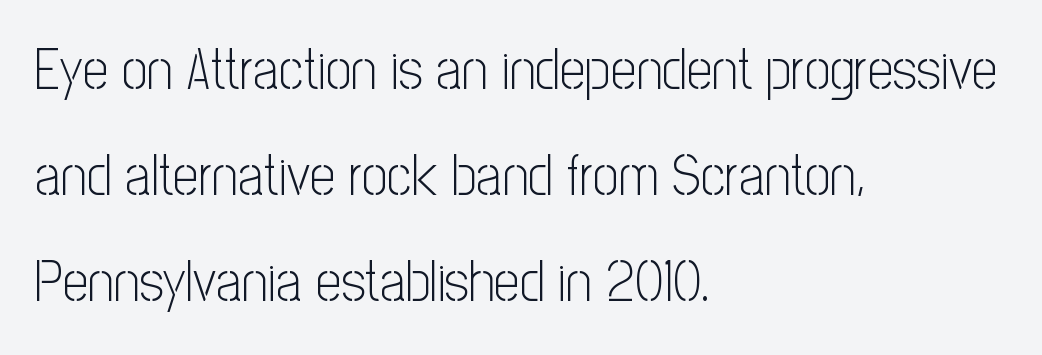
{"serif": "no", "italic": "no", "bold": "no", "weight": "light", "width": "condensed", "stroke_contrast": "low", "x_height": "medium", "monospaced": "no", "underline": "no", "align": "left", "line_spacing_ratio": 1.86, "letter_spacing": "normal", "letter_spacing_em": 0.0, "glyph_px": 57}
